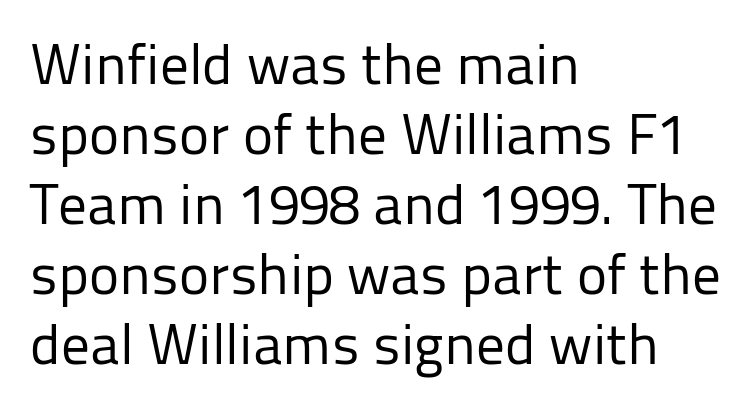
Q: Is the text bold? A: No.
Q: Is the text italic (slanted)? A: No, it is upright.
Q: Is the typeface a serif or a sans-serif typeface? A: Sans-serif.
Q: Is the text underlined? A: No.
Q: How is the paragraph aligned? A: Left-aligned.
Q: Is the spacing between letters normal or unusually wide? A: Normal.
Q: Width (condensed, normal, or wide)? A: Normal.
Q: Stroke contrast? A: Low.
Q: x-height? A: Medium.
Q: Monospaced? A: No.
